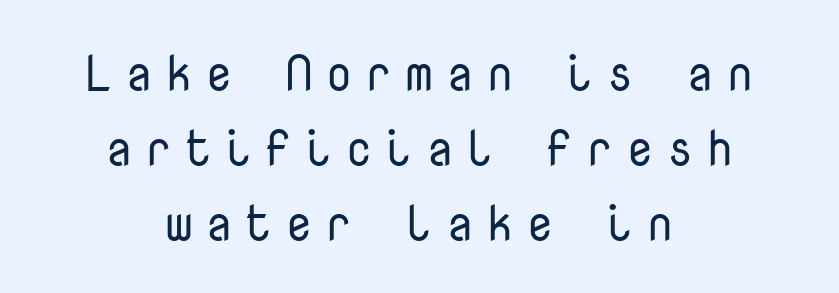
These glyphs show unthickened strokes, regular width or finer. The compositor balanced each line on the midline. Tracking value appears strongly positive — letters spread wide. The glyphs are unaccompanied by any horizontal stroke below them. Normally led — the rows are evenly, conventionally spaced. Is this a fixed-width face? Yes — each glyph sits in an identical cell.
